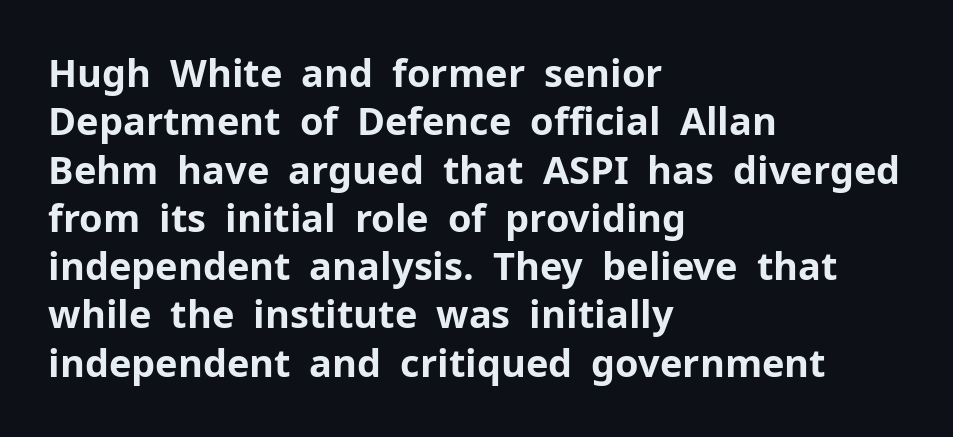
{"serif": "no", "italic": "no", "bold": "yes", "weight": "bold", "width": "normal", "stroke_contrast": "low", "x_height": "medium", "monospaced": "no", "underline": "no", "align": "left", "line_spacing": "normal", "line_spacing_ratio": 1.27, "letter_spacing": "normal", "letter_spacing_em": 0.0, "glyph_px": 38}
